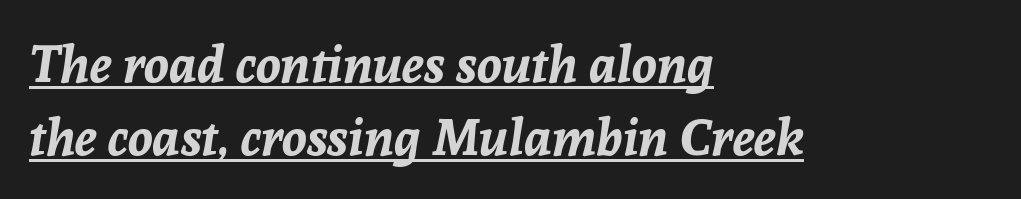
Casual observation: everything's shoved over to the left. If you measured baseline to baseline, you'd find a middling distance. This is heavy type, rendered in bold. Glance below the letters and you will spot a drawn line. The horizontal fit of the characters is conventional and even. The passage shown is typed in a proportional face where columns would drift.
